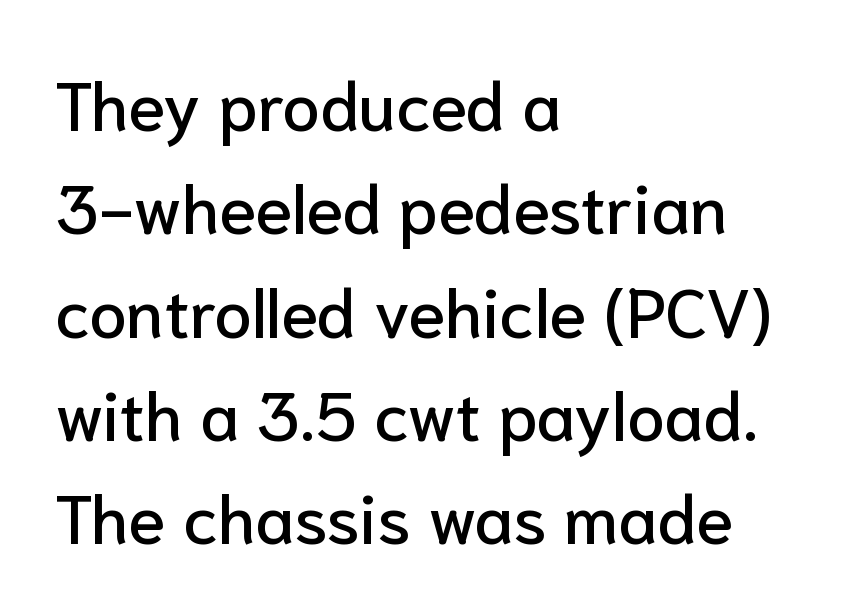
Classification — sans serif. A typesetter would call this leading conventional body-copy spacing. Horizontal alignment here is leftward, the default for most running prose. The passage shown is not underscored anywhere. How are the letters spaced? Ordinarily, with no added tracking.
